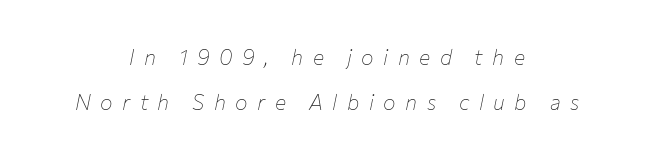
{"italic": "yes", "lean": "right", "slant_degrees": 12, "bold": "no", "underline": "no", "align": "center", "line_spacing": "loose", "line_spacing_ratio": 2.16, "letter_spacing": "wide", "letter_spacing_em": 0.45, "glyph_px": 21}
